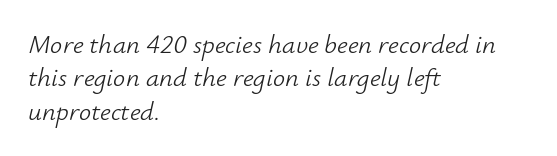
{"italic": "yes", "lean": "right", "slant_degrees": 12, "bold": "no", "underline": "no", "align": "left", "line_spacing_ratio": 1.24, "letter_spacing": "normal", "letter_spacing_em": 0.0, "glyph_px": 27}
